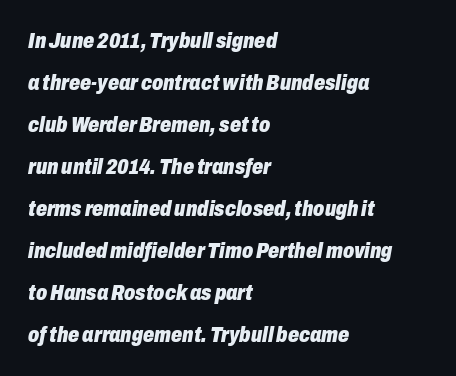
Q: Is the text bold? A: Yes.
Q: Is the text italic (slanted)? A: Yes, it leans right by about 10 degrees.
Q: Is the text underlined? A: No.
Q: How is the paragraph aligned? A: Left-aligned.
Q: Is the spacing between letters normal or unusually wide? A: Normal.
Q: Is the spacing between lines tight, normal or loose? A: Loose.
